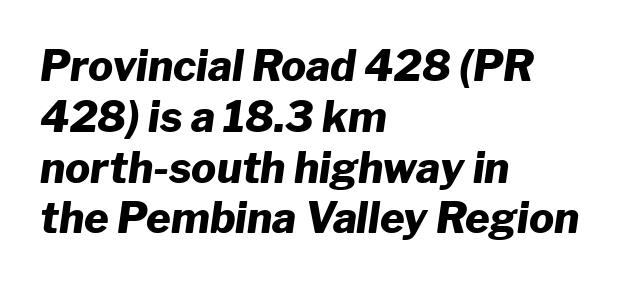
Looks like regular typesetting: each glyph gets only the width it needs. The line texture is even and compact thanks to regular tracking. Summary of weight: heavy, a full bold. This sample is left-justified, so line endings fall wherever the words run out. Rendered with sloped, italic letterforms. The words here are not underlined.
